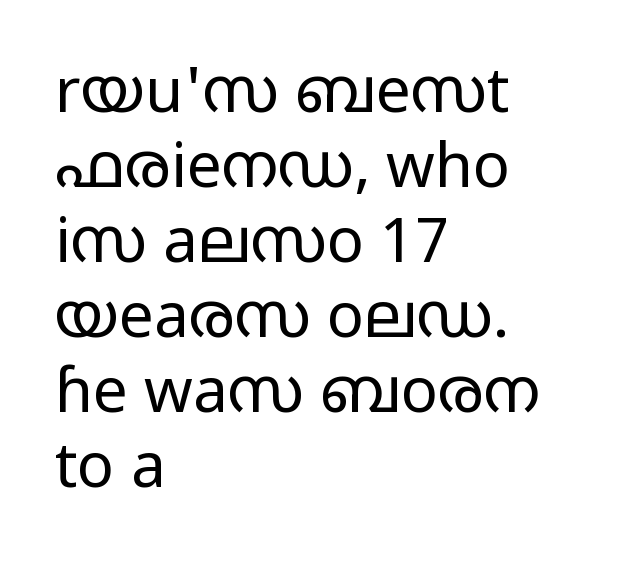
{"serif": "no", "italic": "no", "bold": "no", "weight": "regular", "width": "wide", "stroke_contrast": "low", "x_height": "medium", "monospaced": "no", "underline": "no", "align": "left", "line_spacing_ratio": 1.21, "letter_spacing": "normal", "letter_spacing_em": 0.0, "glyph_px": 62}
